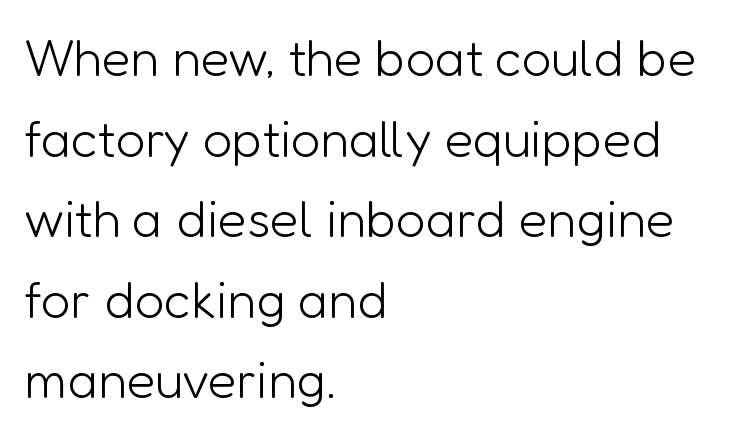
The image shows 52 px light sans-serif type, upright; set left-aligned, normal line spacing (1.55x), normal letter spacing, not underlined; low stroke contrast and a medium x-height.
